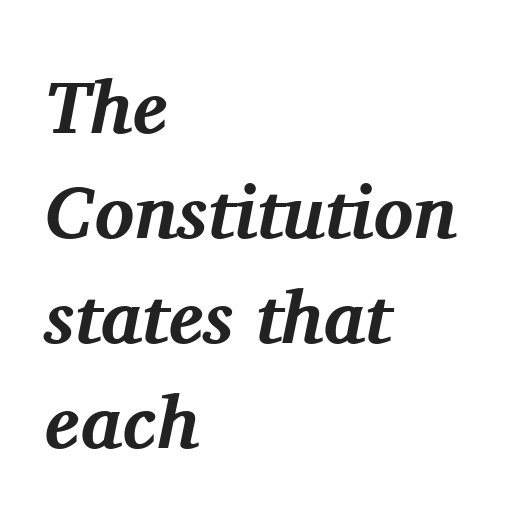
The image shows 74 px bold serif type, italic (leaning right); set left-aligned, normal line spacing (1.42x), normal letter spacing, not underlined; medium stroke contrast and a medium x-height.
